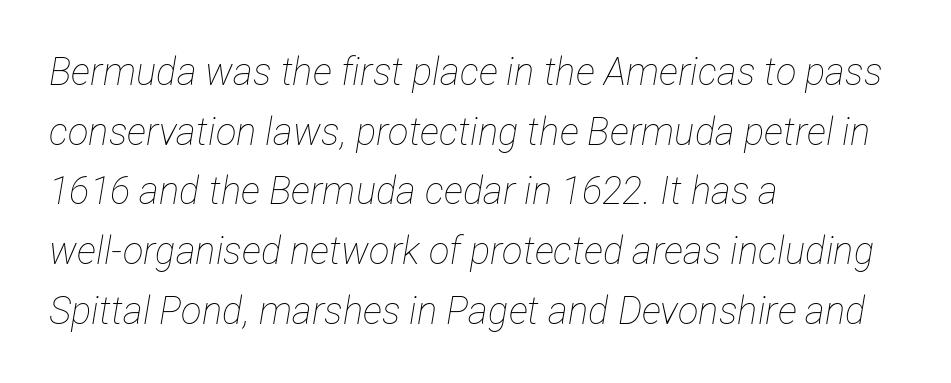
{"italic": "yes", "lean": "right", "slant_degrees": 12, "bold": "no", "weight": "thin", "width": "condensed", "stroke_contrast": "low", "x_height": "medium", "monospaced": "no", "underline": "no", "align": "left", "line_spacing": "normal", "line_spacing_ratio": 1.57, "letter_spacing": "normal", "letter_spacing_em": 0.0, "glyph_px": 38}
